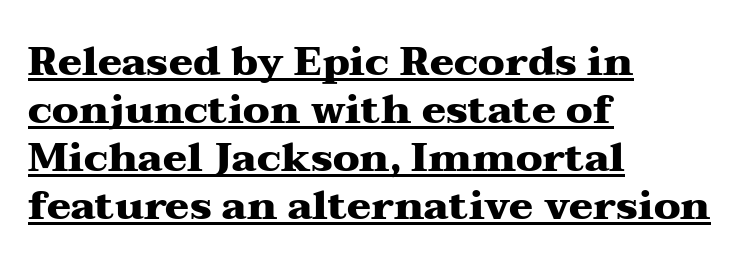
Q: Is the text bold? A: Yes.
Q: Is the text italic (slanted)? A: No, it is upright.
Q: Is the typeface a serif or a sans-serif typeface? A: Serif.
Q: Is the text underlined? A: Yes.
Q: How is the paragraph aligned? A: Left-aligned.
Q: Is the spacing between letters normal or unusually wide? A: Normal.
Q: Width (condensed, normal, or wide)? A: Wide.
Q: Stroke contrast? A: Medium.
Q: x-height? A: Medium.
Q: Monospaced? A: No.
